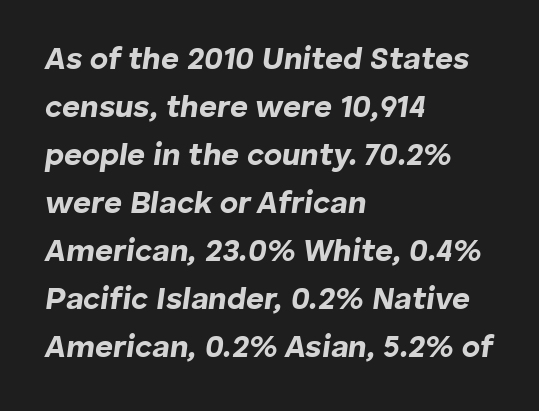
Q: Is the text bold? A: Yes.
Q: Is the text italic (slanted)? A: Yes, it leans right by about 8 degrees.
Q: Is the text underlined? A: No.
Q: How is the paragraph aligned? A: Left-aligned.
Q: Is the spacing between letters normal or unusually wide? A: Normal.
Q: Is the spacing between lines tight, normal or loose? A: Normal.
Q: Width (condensed, normal, or wide)? A: Normal.
Q: Stroke contrast? A: Low.
Q: x-height? A: Medium.
Q: Monospaced? A: No.
